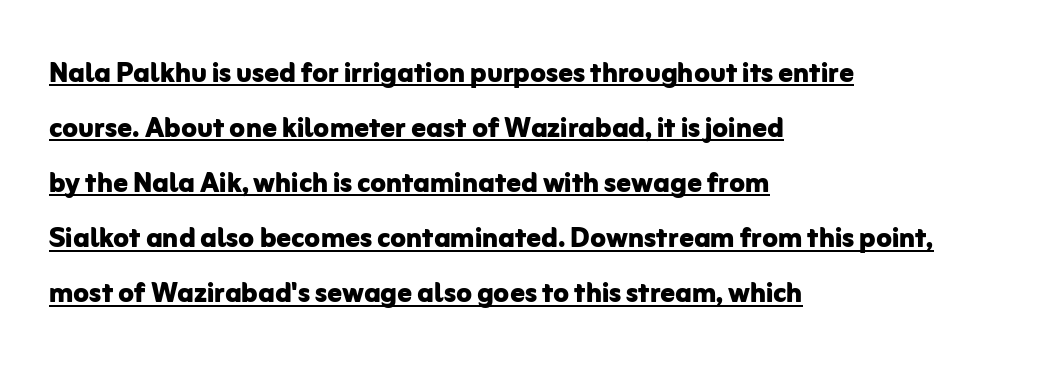
{"serif": "no", "italic": "no", "bold": "yes", "weight": "bold", "width": "normal", "stroke_contrast": "low", "x_height": "medium", "monospaced": "no", "underline": "yes", "align": "left", "line_spacing": "normal", "line_spacing_ratio": 1.53, "letter_spacing": "normal", "letter_spacing_em": 0.0, "glyph_px": 36}
